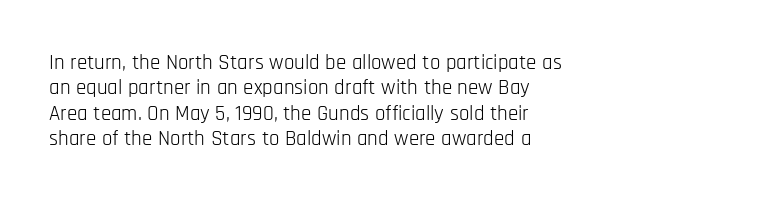
A bare baseline throughout the passage. Line beginnings align vertically; line endings do not. This sample uses plain, unmodified letter spacing. Posture: straight, roman, zero tilt. Is this a heavy cut? Hardly; it is regular or lighter.
